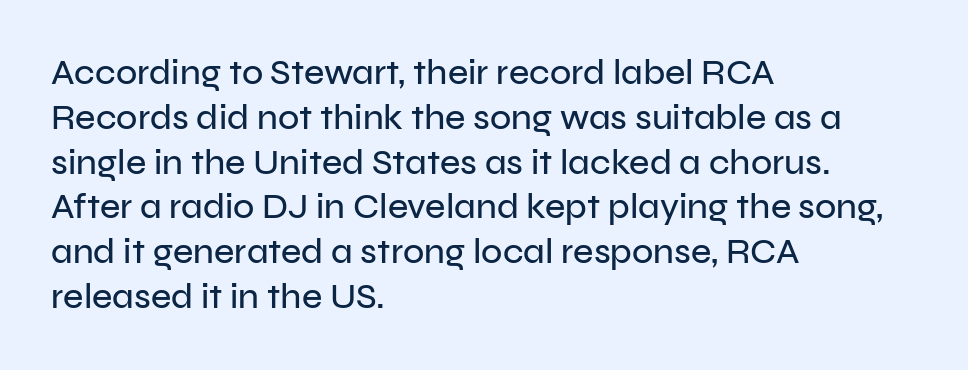
The image shows 35 px sans-serif type, upright; set left-aligned, normal line spacing (1.28x), normal letter spacing, not underlined; low stroke contrast and a medium x-height.
